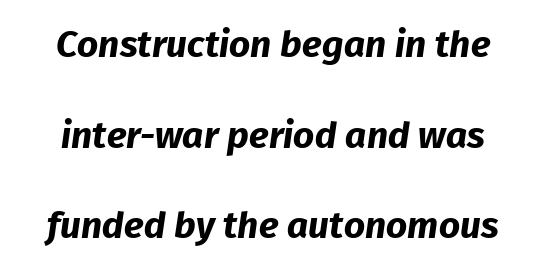
Q: Is the text bold? A: Yes.
Q: Is the typeface a serif or a sans-serif typeface? A: Sans-serif.
Q: Is the text underlined? A: No.
Q: Is the spacing between letters normal or unusually wide? A: Normal.
Q: Is the spacing between lines tight, normal or loose? A: Loose.
Q: Width (condensed, normal, or wide)? A: Normal.
Q: Stroke contrast? A: Low.
Q: x-height? A: Medium.
Q: Monospaced? A: No.
